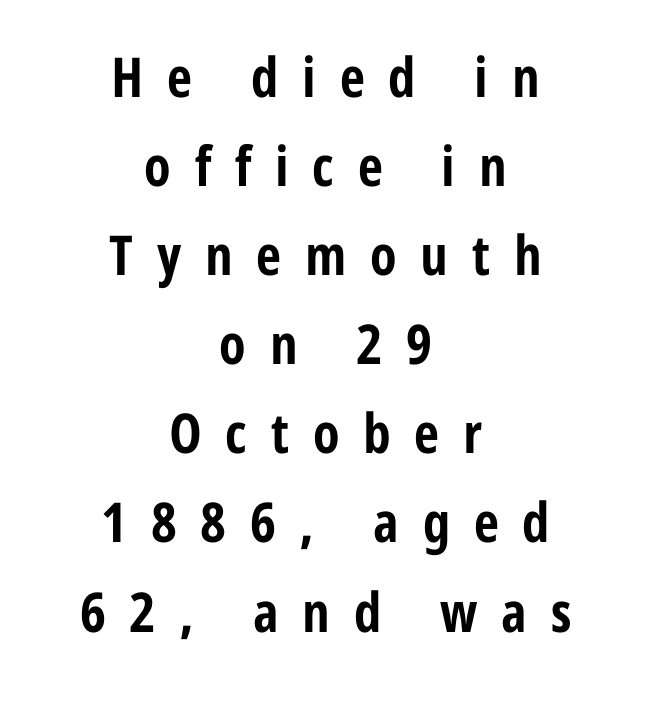
These lines are rendered in a variable-pitch font. One-word summary of the alignment: center. These words are printed bold, with thick strokes throughout. The space directly below the letters is spotless. Notice how the stems are strictly vertical — no italics here.
